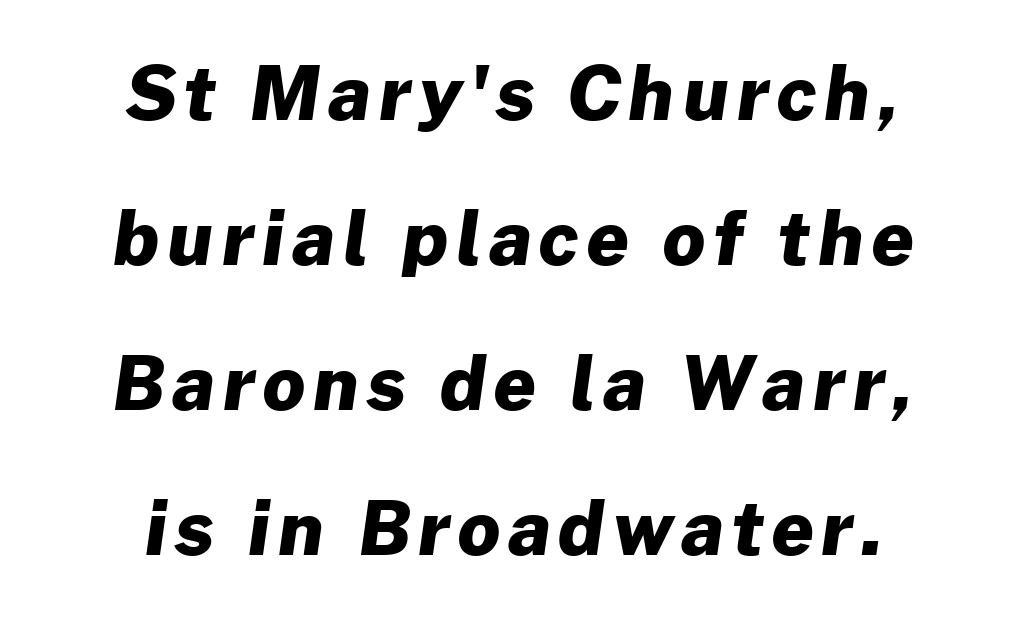
{"serif": "no", "bold": "yes", "weight": "heavy", "width": "normal", "stroke_contrast": "low", "x_height": "medium", "monospaced": "no", "underline": "no", "align": "center", "line_spacing": "loose", "line_spacing_ratio": 1.96, "glyph_px": 74}
